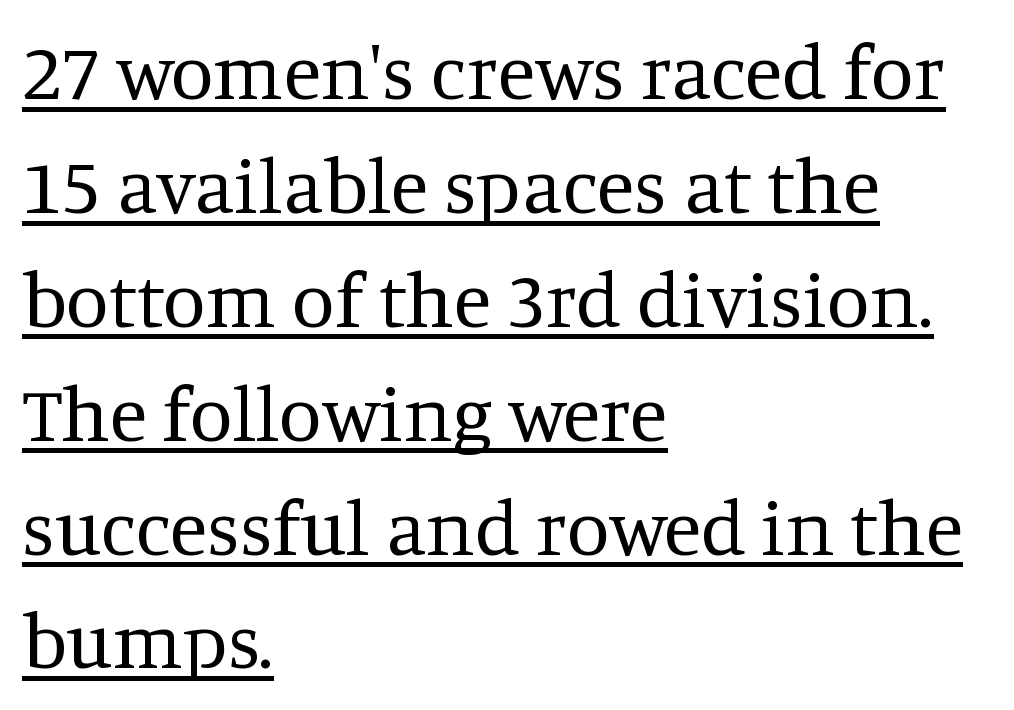
{"serif": "yes", "italic": "no", "bold": "no", "weight": "regular", "width": "normal", "stroke_contrast": "medium", "x_height": "large", "monospaced": "no", "underline": "yes", "align": "left", "line_spacing": "normal", "line_spacing_ratio": 1.46, "letter_spacing": "normal", "letter_spacing_em": 0.0, "glyph_px": 78}
